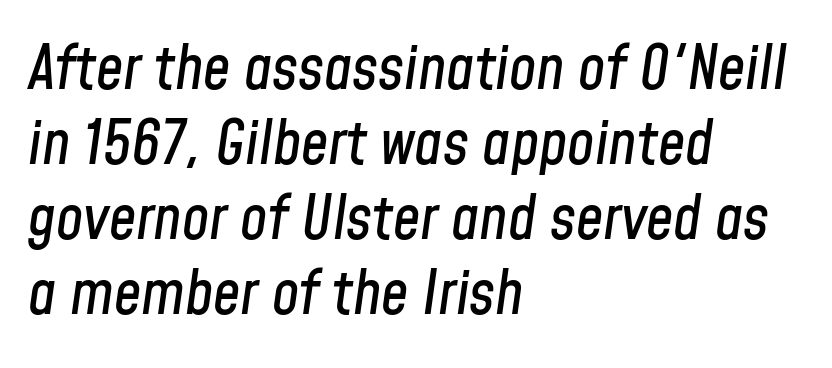
Q: Is the text italic (slanted)? A: Yes, it leans right by about 8 degrees.
Q: Is the text underlined? A: No.
Q: How is the paragraph aligned? A: Left-aligned.
Q: Is the spacing between letters normal or unusually wide? A: Normal.
Q: Width (condensed, normal, or wide)? A: Condensed.
Q: Stroke contrast? A: Low.
Q: x-height? A: Medium.
Q: Monospaced? A: No.
